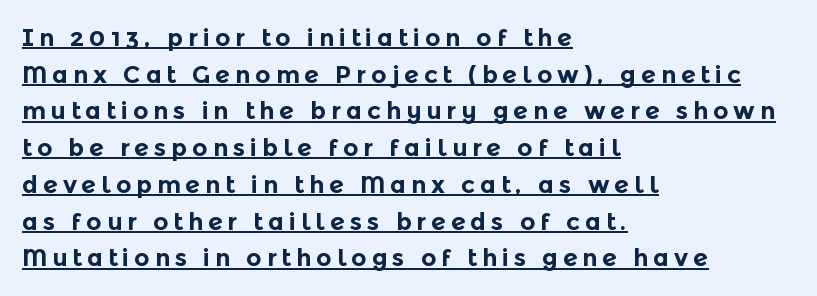
Q: Is the text bold? A: Yes.
Q: Is the text italic (slanted)? A: No, it is upright.
Q: Is the text underlined? A: Yes.
Q: How is the paragraph aligned? A: Left-aligned.
Q: Is the spacing between letters normal or unusually wide? A: Unusually wide.
Q: Is the spacing between lines tight, normal or loose? A: Normal.
